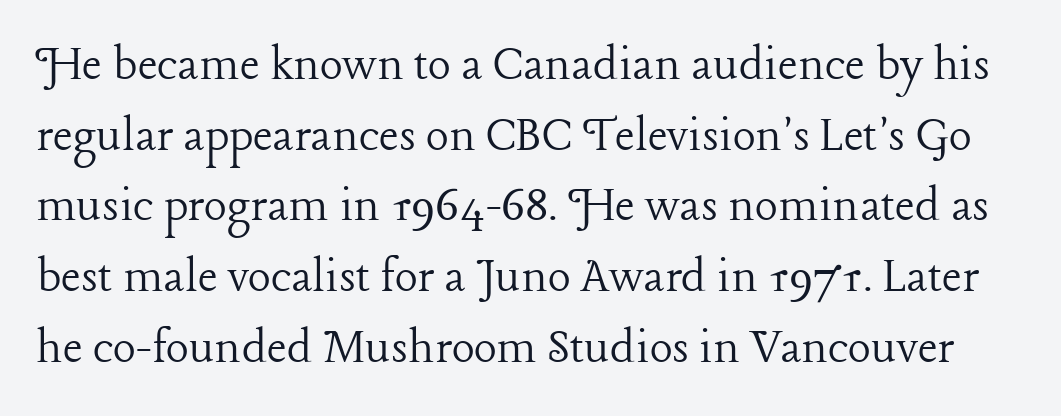
{"serif": "yes", "italic": "no", "bold": "no", "weight": "light", "width": "normal", "stroke_contrast": "low", "x_height": "medium", "monospaced": "no", "underline": "no", "line_spacing": "normal", "line_spacing_ratio": 1.31, "letter_spacing": "normal", "letter_spacing_em": 0.0, "glyph_px": 54}
